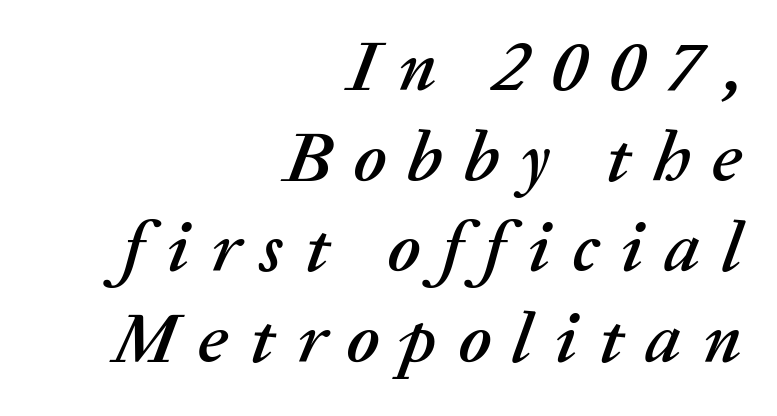
The image shows 72 px text type, italic (leaning right); set right-aligned, normal line spacing (1.26x), unusually wide letter spacing (+0.3 em), not underlined; medium stroke contrast and a medium x-height.
